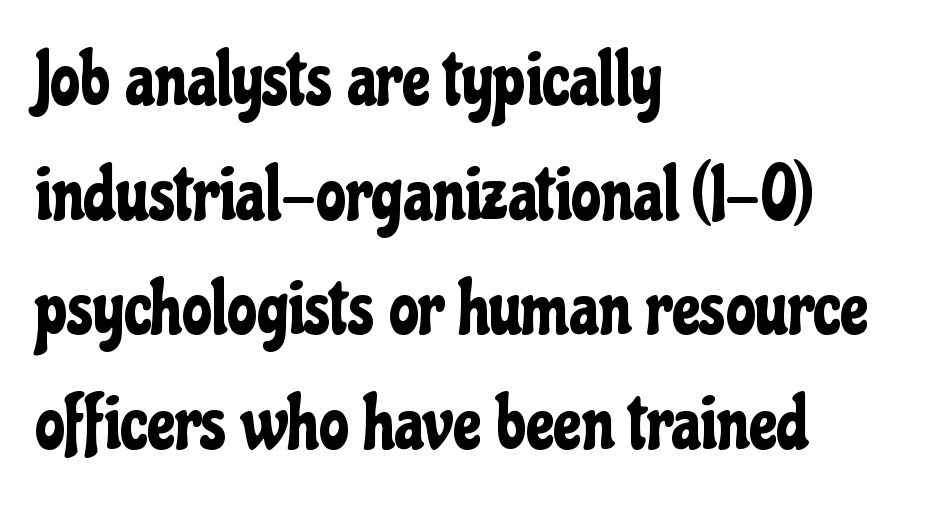
{"serif": "no", "italic": "no", "width": "condensed", "stroke_contrast": "low", "x_height": "medium", "monospaced": "no", "underline": "no", "align": "left", "line_spacing": "normal", "line_spacing_ratio": 1.53, "letter_spacing": "normal", "letter_spacing_em": 0.0, "glyph_px": 75}
